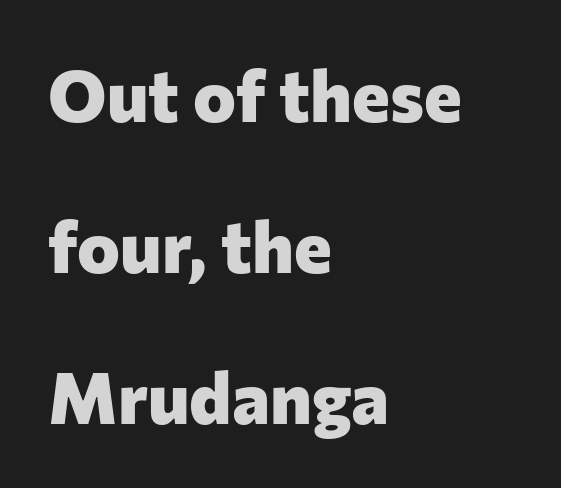
{"serif": "no", "italic": "no", "bold": "yes", "weight": "heavy", "width": "normal", "stroke_contrast": "low", "x_height": "medium", "monospaced": "no", "underline": "no", "align": "left", "line_spacing": "loose", "line_spacing_ratio": 2.1, "letter_spacing": "normal", "letter_spacing_em": 0.0, "glyph_px": 72}
